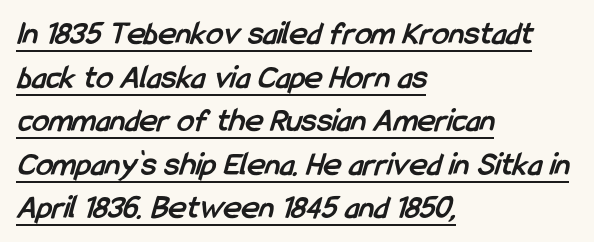
The lettering is marked with a stroke running underneath it. Vertically, the passage feels balanced, rows spaced as you'd expect. Type style note: lacks serifs. You'd pick this weight for a headline — it's a proper bold. Observe the ordinary spacing: letters are neighbours, not strangers.
